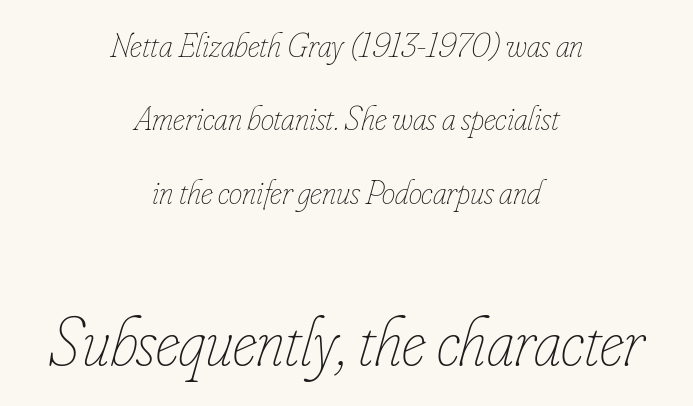
{"italic": "yes", "lean": "right", "slant_degrees": 16, "bold": "no", "weight": "thin", "width": "condensed", "stroke_contrast": "low", "x_height": "small", "monospaced": "no", "underline": "no", "align": "center", "line_spacing": "loose", "line_spacing_ratio": 2.16, "letter_spacing": "normal", "letter_spacing_em": 0.0, "larger_block": "second", "size_ratio": 2.0, "glyph_px": 68}
